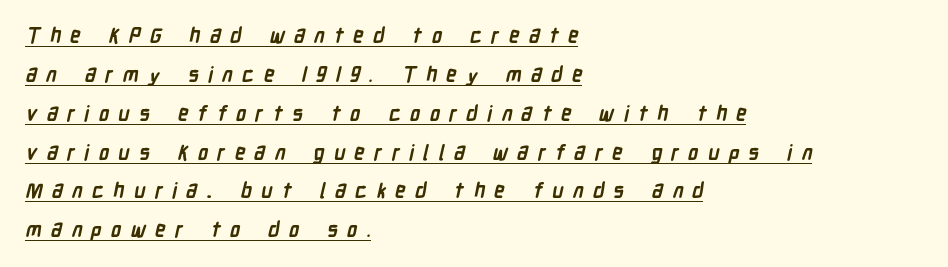
The image shows 21 px bold type; set left-aligned, line spacing 1.85x, unusually wide letter spacing (+0.44 em), underlined.
